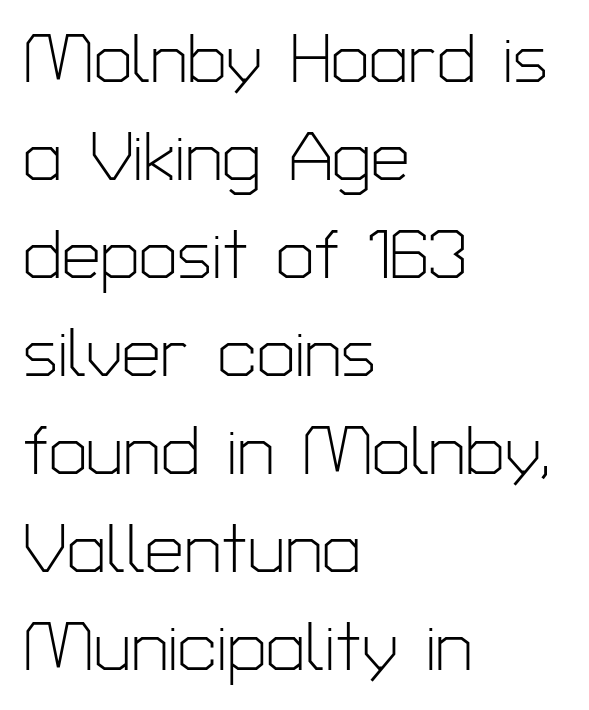
Q: Is the text bold? A: No.
Q: Is the text italic (slanted)? A: No, it is upright.
Q: Is the typeface a serif or a sans-serif typeface? A: Sans-serif.
Q: Is the text underlined? A: No.
Q: How is the paragraph aligned? A: Left-aligned.
Q: Is the spacing between letters normal or unusually wide? A: Normal.
Q: Is the spacing between lines tight, normal or loose? A: Normal.
Q: Width (condensed, normal, or wide)? A: Normal.
Q: Stroke contrast? A: Low.
Q: x-height? A: Medium.
Q: Monospaced? A: No.
